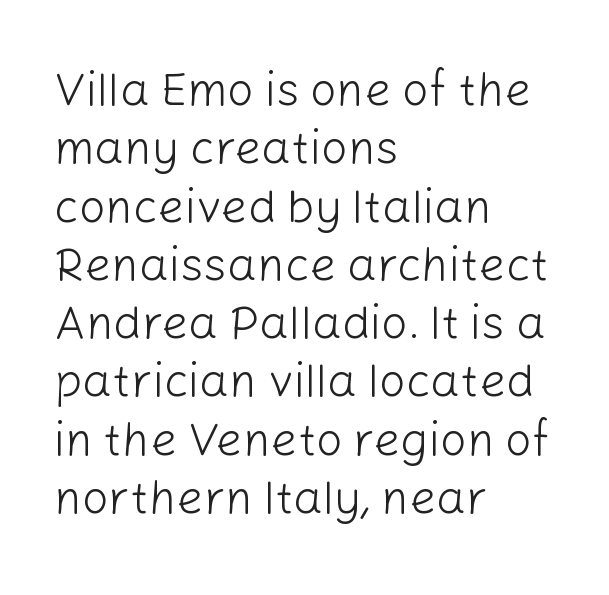
{"serif": "no", "italic": "no", "bold": "no", "weight": "light", "width": "normal", "stroke_contrast": "low", "x_height": "medium", "monospaced": "no", "underline": "no", "align": "left", "line_spacing_ratio": 1.24, "letter_spacing": "normal", "letter_spacing_em": 0.0, "glyph_px": 47}
